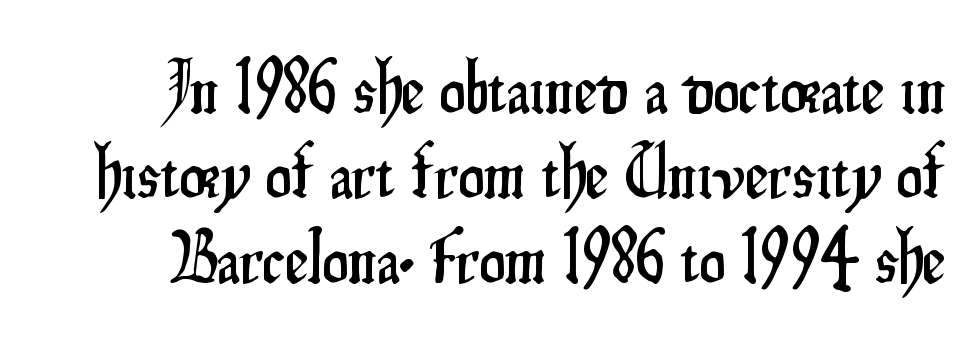
Q: Is the text italic (slanted)? A: No, it is upright.
Q: Is the typeface a serif or a sans-serif typeface? A: Sans-serif.
Q: Is the text underlined? A: No.
Q: How is the paragraph aligned? A: Right-aligned.
Q: Is the spacing between letters normal or unusually wide? A: Normal.
Q: Is the spacing between lines tight, normal or loose? A: Tight.
Q: Width (condensed, normal, or wide)? A: Condensed.
Q: Stroke contrast? A: Low.
Q: x-height? A: Small.
Q: Monospaced? A: No.
